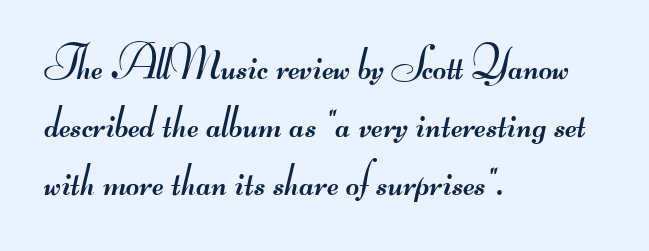
{"serif": "no", "bold": "no", "weight": "regular", "width": "wide", "stroke_contrast": "medium", "monospaced": "no", "underline": "no", "align": "left", "line_spacing": "normal", "line_spacing_ratio": 1.26, "letter_spacing": "normal", "letter_spacing_em": 0.0, "glyph_px": 46}
